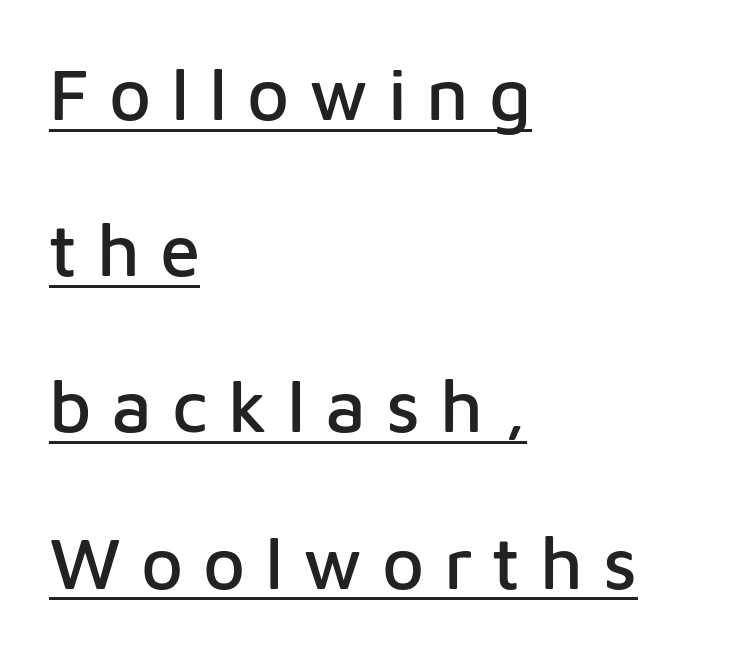
Is this a fixed-width face? No — the glyphs have proportional, varying widths. The type is letterspaced generously, with wide tracking. Posture: vertical. These lines are set flush left with a ragged right edge.
